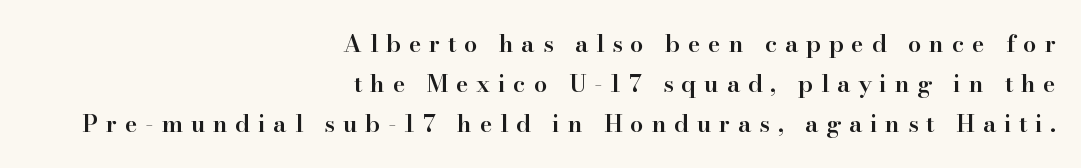
The image shows 24 px text type, upright; set right-aligned, normal line spacing (1.67x), unusually wide letter spacing (+0.32 em), not underlined.
